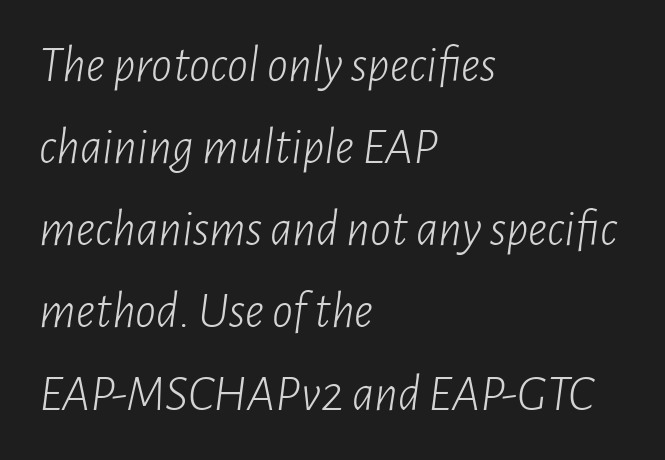
Q: Is the text bold? A: No.
Q: Is the text italic (slanted)? A: Yes, it leans right by about 7 degrees.
Q: Is the text underlined? A: No.
Q: How is the paragraph aligned? A: Left-aligned.
Q: Is the spacing between letters normal or unusually wide? A: Normal.
Q: Is the spacing between lines tight, normal or loose? A: Normal.
Q: Width (condensed, normal, or wide)? A: Condensed.
Q: Stroke contrast? A: Low.
Q: x-height? A: Medium.
Q: Monospaced? A: No.
